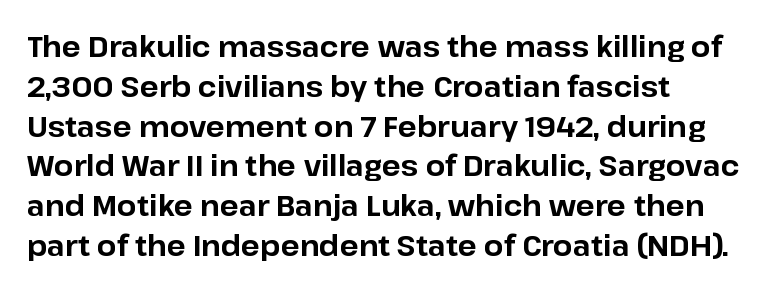
{"serif": "no", "italic": "no", "bold": "yes", "weight": "bold", "width": "normal", "stroke_contrast": "low", "x_height": "medium", "monospaced": "no", "underline": "no", "line_spacing": "normal", "line_spacing_ratio": 1.42, "letter_spacing": "normal", "letter_spacing_em": 0.0, "glyph_px": 28}
